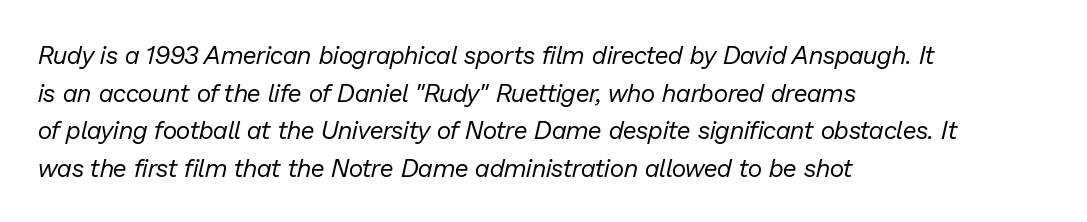
The image shows 25 px text type, italic (leaning right); set left-aligned, normal line spacing (1.51x), normal letter spacing, not underlined.
